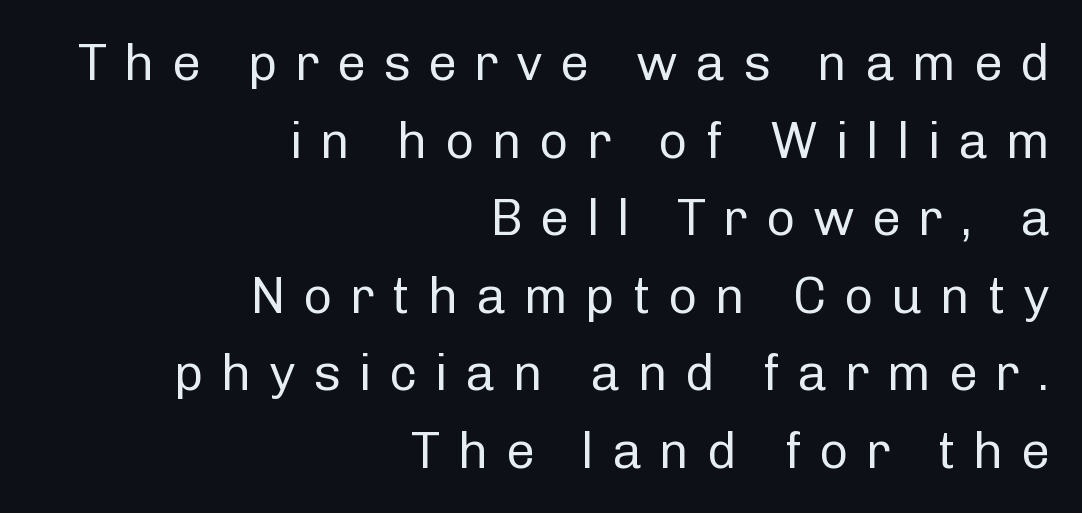
The image shows 51 px regular-weight sans-serif type, upright; set right-aligned, normal line spacing (1.52x), unusually wide letter spacing (+0.34 em), not underlined; low stroke contrast and a medium x-height.
